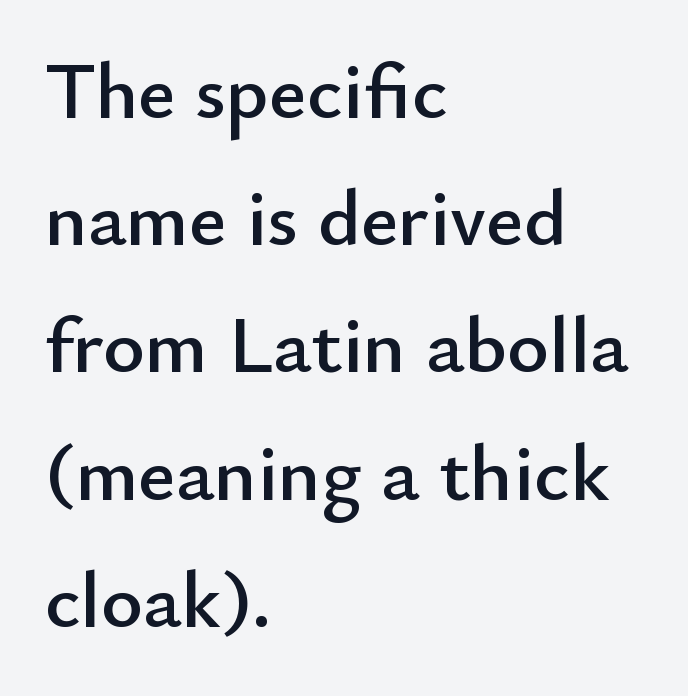
The image shows 80 px sans-serif type, upright; set left-aligned, normal line spacing (1.59x), normal letter spacing, not underlined; low stroke contrast and a small x-height.
